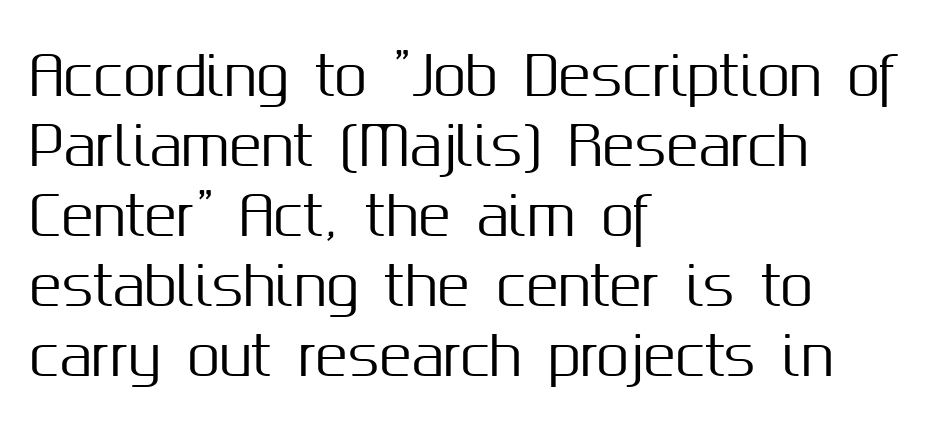
Q: Is the text italic (slanted)? A: No, it is upright.
Q: Is the typeface a serif or a sans-serif typeface? A: Sans-serif.
Q: Is the text underlined? A: No.
Q: How is the paragraph aligned? A: Left-aligned.
Q: Is the spacing between letters normal or unusually wide? A: Normal.
Q: Is the spacing between lines tight, normal or loose? A: Normal.
Q: Width (condensed, normal, or wide)? A: Normal.
Q: Stroke contrast? A: Medium.
Q: x-height? A: Medium.
Q: Monospaced? A: No.
